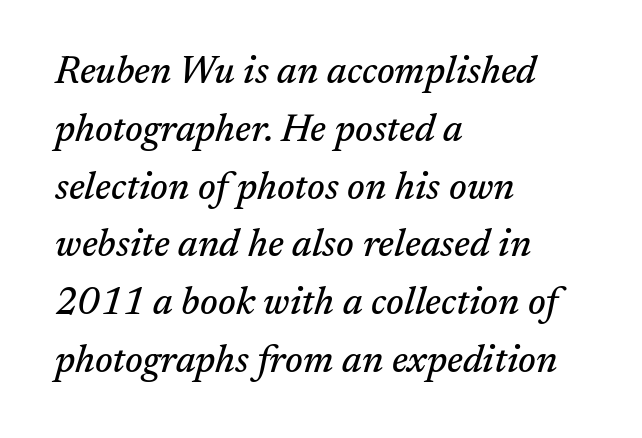
The image shows 38 px serif type, italic (leaning right); set left-aligned, normal line spacing (1.52x), normal letter spacing, not underlined; medium stroke contrast and a medium x-height.
